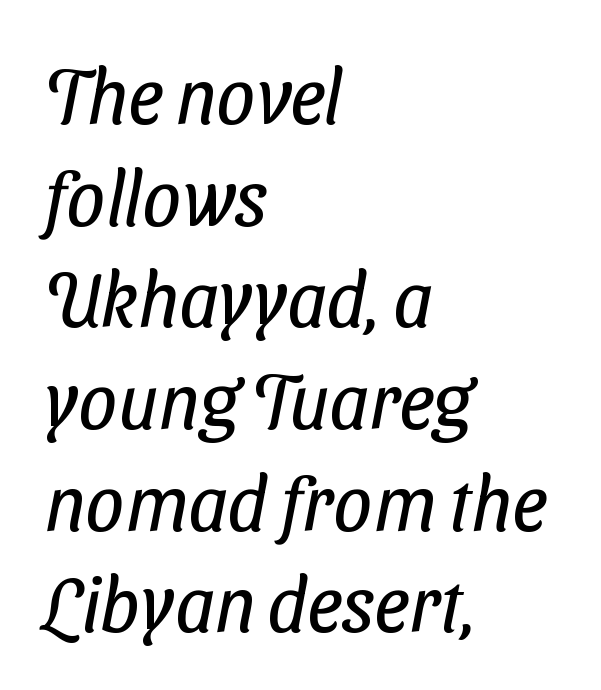
Q: Is the text bold? A: No.
Q: Is the typeface a serif or a sans-serif typeface? A: Sans-serif.
Q: Is the text underlined? A: No.
Q: How is the paragraph aligned? A: Left-aligned.
Q: Is the spacing between letters normal or unusually wide? A: Normal.
Q: Is the spacing between lines tight, normal or loose? A: Normal.
Q: Width (condensed, normal, or wide)? A: Condensed.
Q: Stroke contrast? A: Low.
Q: x-height? A: Medium.
Q: Monospaced? A: No.
